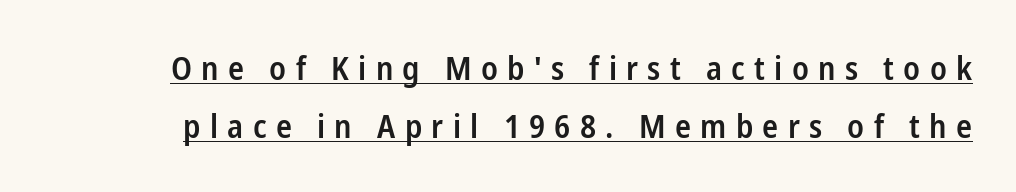
Q: Is the text bold? A: Semi-bold.
Q: Is the text italic (slanted)? A: No, it is upright.
Q: Is the typeface a serif or a sans-serif typeface? A: Sans-serif.
Q: Is the text underlined? A: Yes.
Q: Is the spacing between letters normal or unusually wide? A: Unusually wide.
Q: Width (condensed, normal, or wide)? A: Condensed.
Q: Stroke contrast? A: Low.
Q: x-height? A: Medium.
Q: Monospaced? A: No.
